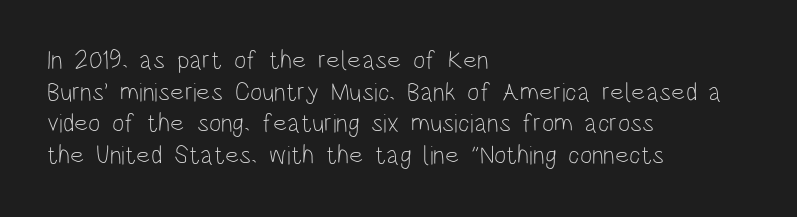
{"italic": "no", "bold": "no", "underline": "no", "align": "left", "line_spacing_ratio": 1.22, "letter_spacing": "normal", "letter_spacing_em": 0.0, "glyph_px": 26}
